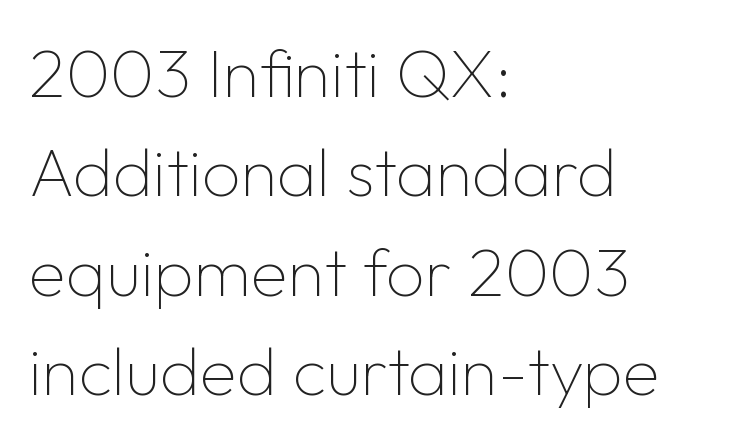
The image shows 68 px thin sans-serif type, upright; set left-aligned, normal line spacing (1.46x), normal letter spacing, not underlined; low stroke contrast and a medium x-height.
